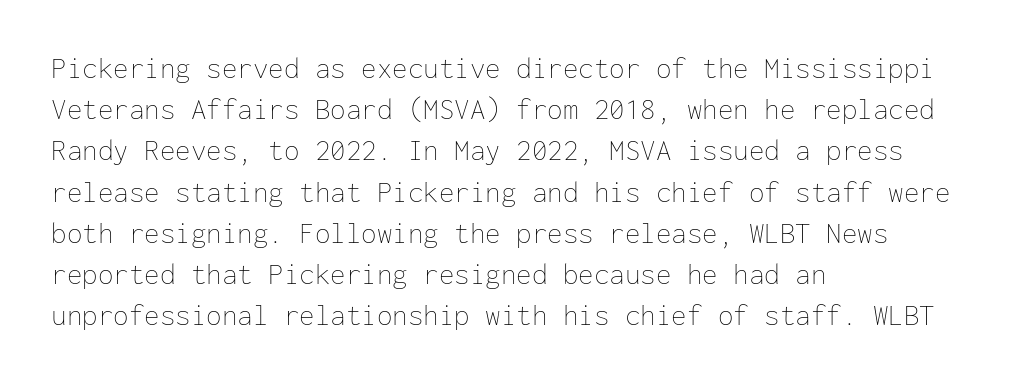
The image shows 31 px thin type, upright, monospaced; set left-aligned, normal line spacing (1.33x), normal letter spacing, not underlined; low stroke contrast and a medium x-height.
